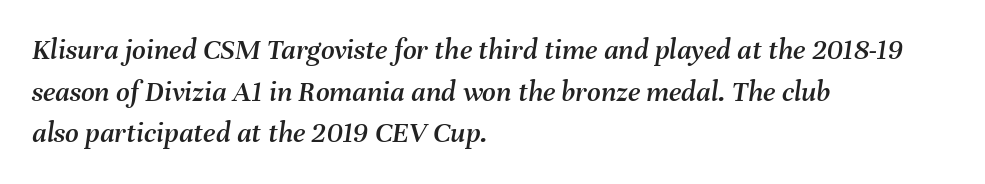
Q: Is the text italic (slanted)? A: Yes, it leans right by about 8 degrees.
Q: Is the text underlined? A: No.
Q: How is the paragraph aligned? A: Left-aligned.
Q: Is the spacing between letters normal or unusually wide? A: Normal.
Q: Is the spacing between lines tight, normal or loose? A: Normal.
Q: Width (condensed, normal, or wide)? A: Normal.
Q: Stroke contrast? A: Medium.
Q: x-height? A: Medium.
Q: Monospaced? A: No.
